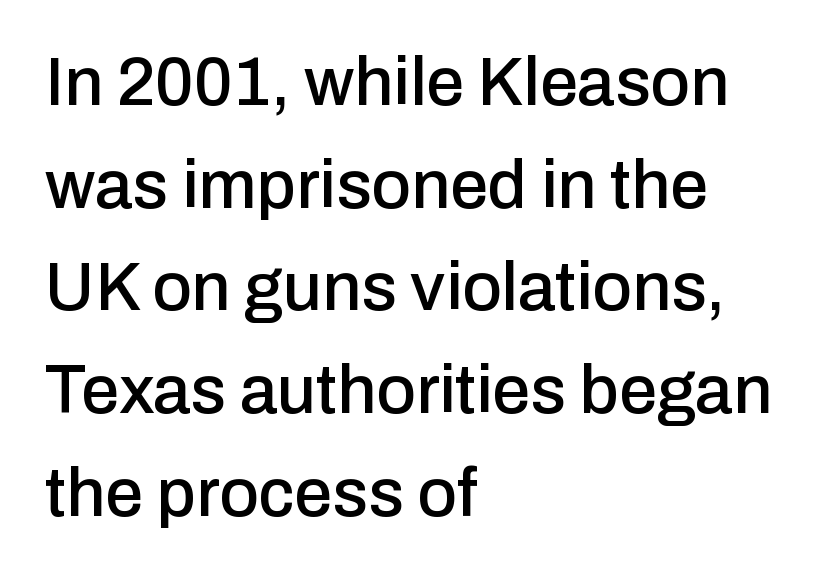
The image shows 68 px sans-serif type, upright; set left-aligned, normal line spacing (1.51x), normal letter spacing, not underlined; low stroke contrast and a medium x-height.
